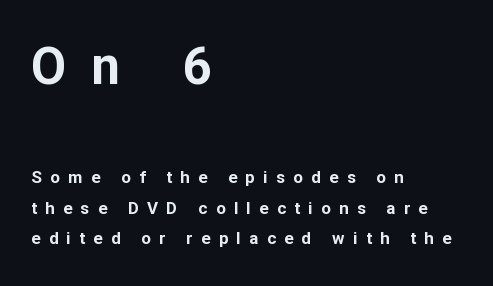
Q: Is the text bold? A: Yes.
Q: Is the text italic (slanted)? A: No, it is upright.
Q: Is the typeface a serif or a sans-serif typeface? A: Sans-serif.
Q: Is the text underlined? A: No.
Q: How is the paragraph aligned? A: Left-aligned.
Q: Is the spacing between letters normal or unusually wide? A: Unusually wide.
Q: Which block of text is set in a larger size, the first (top) or the second (bottom)? A: The first (top) one.
Q: Width (condensed, normal, or wide)? A: Normal.
Q: Stroke contrast? A: Low.
Q: x-height? A: Medium.
Q: Monospaced? A: No.
